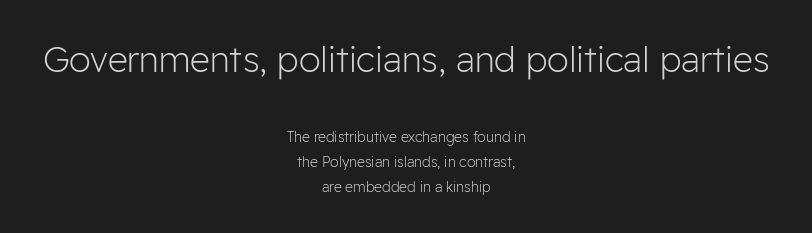
The image shows 35 px light sans-serif type, upright; set centered, line spacing 1.79x, normal letter spacing, not underlined; the first (top) block is 2.5x larger; low stroke contrast and a medium x-height.
